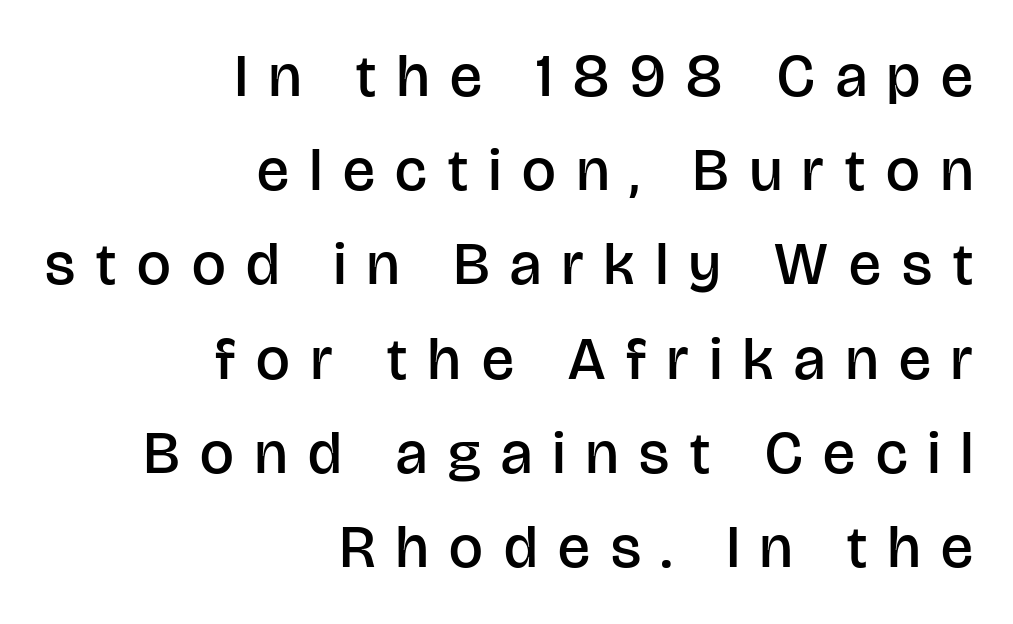
Q: Is the text bold? A: Semi-bold.
Q: Is the text italic (slanted)? A: No, it is upright.
Q: Is the typeface a serif or a sans-serif typeface? A: Sans-serif.
Q: Is the text underlined? A: No.
Q: How is the paragraph aligned? A: Right-aligned.
Q: Is the spacing between letters normal or unusually wide? A: Unusually wide.
Q: Is the spacing between lines tight, normal or loose? A: Normal.
Q: Width (condensed, normal, or wide)? A: Normal.
Q: Stroke contrast? A: Low.
Q: x-height? A: Large.
Q: Monospaced? A: No.
